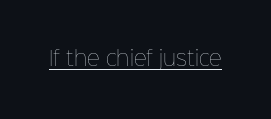
{"italic": "no", "bold": "no", "underline": "yes", "letter_spacing": "normal", "letter_spacing_em": 0.0, "glyph_px": 20}
